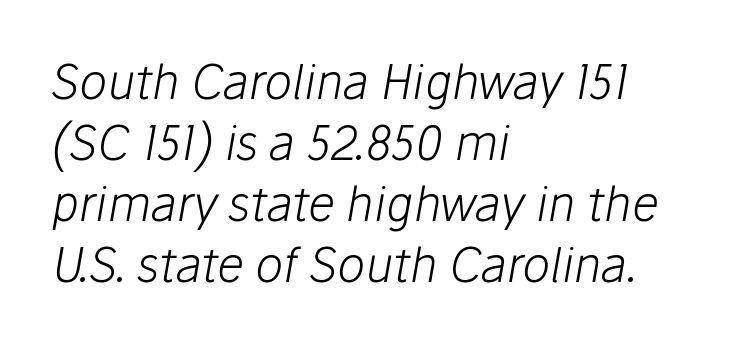
{"italic": "yes", "lean": "right", "slant_degrees": 10, "bold": "no", "weight": "light", "width": "normal", "stroke_contrast": "low", "x_height": "medium", "monospaced": "no", "underline": "no", "align": "left", "line_spacing": "normal", "line_spacing_ratio": 1.3, "letter_spacing": "normal", "letter_spacing_em": 0.0, "glyph_px": 47}
